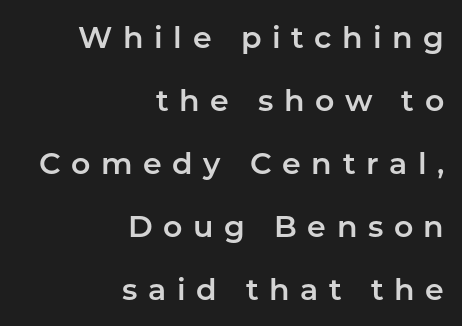
To sum up the face: it is a sans, with no serifs. A roman cut, with each character standing at attention. The type is letterspaced generously, with wide tracking. Right-aligned paragraph, ragged on the left. In terms of leading, this rendering errs on the spacious side.
